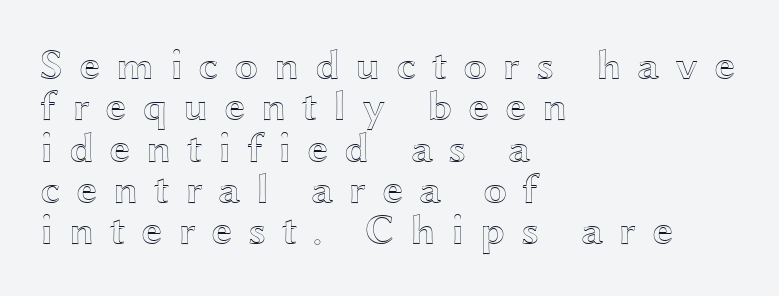
Q: Is the text italic (slanted)? A: No, it is upright.
Q: Is the text underlined? A: No.
Q: How is the paragraph aligned? A: Left-aligned.
Q: Is the spacing between letters normal or unusually wide? A: Unusually wide.
Q: Is the spacing between lines tight, normal or loose? A: Tight.
Q: Width (condensed, normal, or wide)? A: Wide.
Q: x-height? A: Medium.
Q: Monospaced? A: No.
